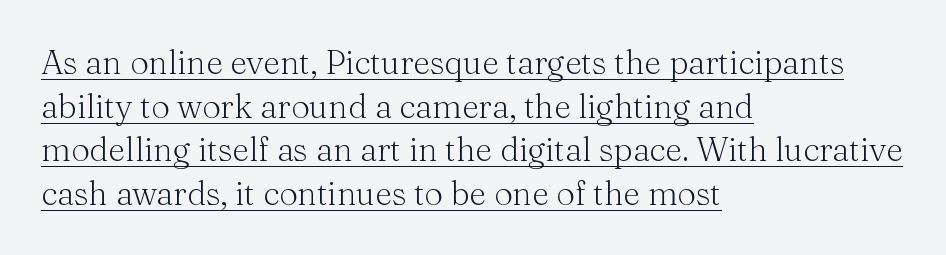
Q: Is the text bold? A: No.
Q: Is the text italic (slanted)? A: No, it is upright.
Q: Is the typeface a serif or a sans-serif typeface? A: Serif.
Q: Is the text underlined? A: Yes.
Q: How is the paragraph aligned? A: Left-aligned.
Q: Is the spacing between letters normal or unusually wide? A: Normal.
Q: Is the spacing between lines tight, normal or loose? A: Normal.
Q: Width (condensed, normal, or wide)? A: Normal.
Q: Stroke contrast? A: Medium.
Q: x-height? A: Medium.
Q: Monospaced? A: No.
